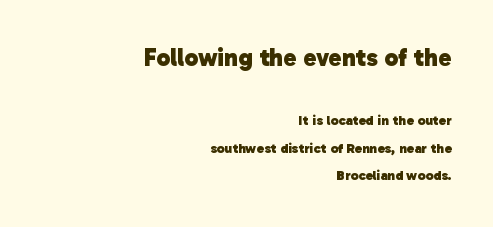
Q: Is the text bold? A: Yes.
Q: Is the text underlined? A: No.
Q: How is the paragraph aligned? A: Right-aligned.
Q: Is the spacing between letters normal or unusually wide? A: Normal.
Q: Is the spacing between lines tight, normal or loose? A: Loose.
Q: Which block of text is set in a larger size, the first (top) or the second (bottom)? A: The first (top) one.
